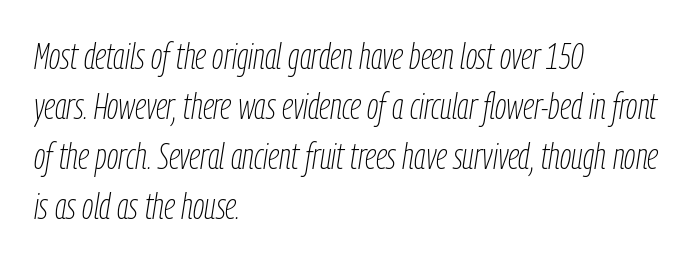
Letter spacing: default. No letter is thick-stroked: the sample isn't bold. In terms of posture, this sample is oblique. Underlining? Definitely not there. Leftover space on each line is placed entirely after the last word.
